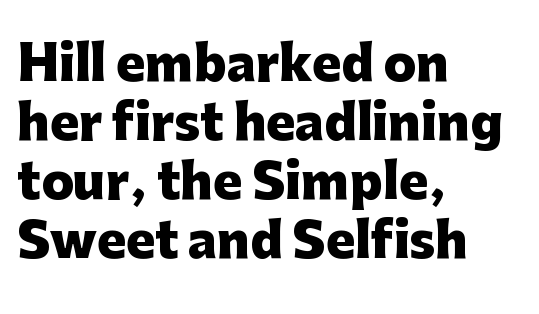
The image shows 48 px heavy sans-serif type, upright; set left-aligned, line spacing 1.23x, normal letter spacing, not underlined; low stroke contrast and a medium x-height.
